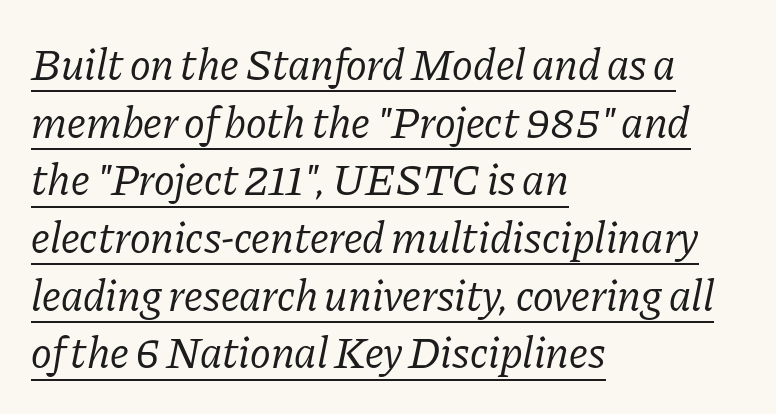
Q: Is the text bold? A: No.
Q: Is the text italic (slanted)? A: Yes, it leans right by about 11 degrees.
Q: Is the typeface a serif or a sans-serif typeface? A: Serif.
Q: Is the text underlined? A: Yes.
Q: How is the paragraph aligned? A: Left-aligned.
Q: Is the spacing between letters normal or unusually wide? A: Normal.
Q: Is the spacing between lines tight, normal or loose? A: Normal.
Q: Width (condensed, normal, or wide)? A: Normal.
Q: Stroke contrast? A: Low.
Q: x-height? A: Medium.
Q: Monospaced? A: No.
